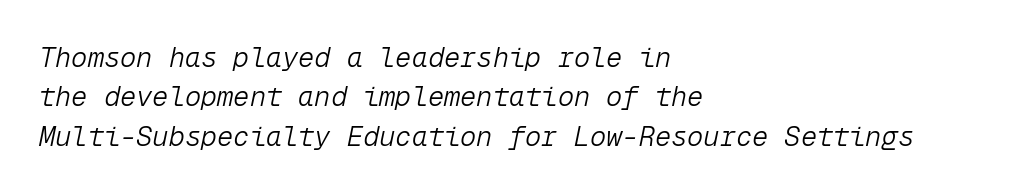
The image shows 27 px text type, italic (leaning right); set left-aligned, normal line spacing (1.46x), normal letter spacing, not underlined.
